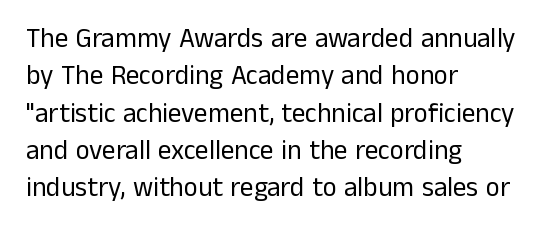
Interline gaps are of average width in this sample. Inter-character spacing is left at the font's built-in metrics. If you drew a line through each stem, it would be perfectly vertical. Words float on clear page, feet unadorned. Each line starts at the same left margin while the right side varies.
